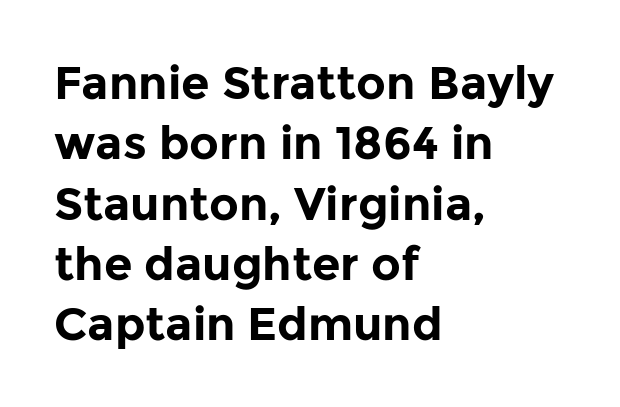
Vertical spacing — default. A typesetter would call this zero additional tracking. Every character sits straight up, as roman type does. Each letter keeps its own natural width here, so spacing adapts to shape. This is sans-serif lettering, the kind often seen on screens and signage.
